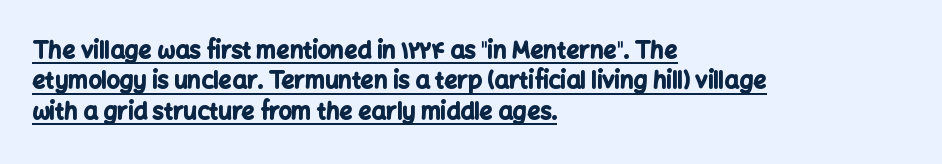
This sample carries an underscore along the baseline area. How are the letters spaced? Ordinarily, with no added tracking. The letters are bold, with thick, heavy strokes. Quick note: interline space is typical. Compared with a centered layout, this one pins lines to the left instead.
